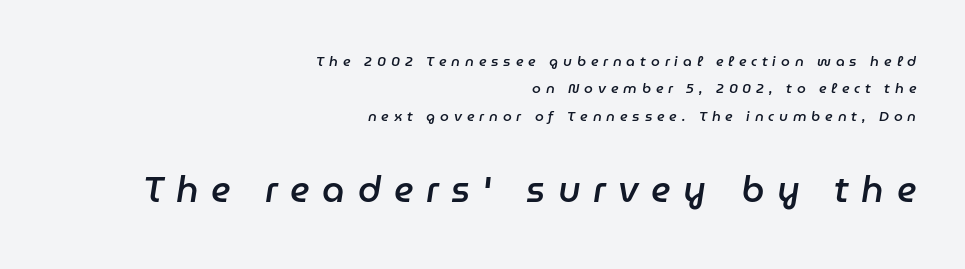
The image shows 36 px semibold type, italic (leaning right); set right-aligned, loose line spacing (1.96x), unusually wide letter spacing (+0.35 em), not underlined; the second (bottom) block is 2.57x larger; low stroke contrast and a medium x-height.
